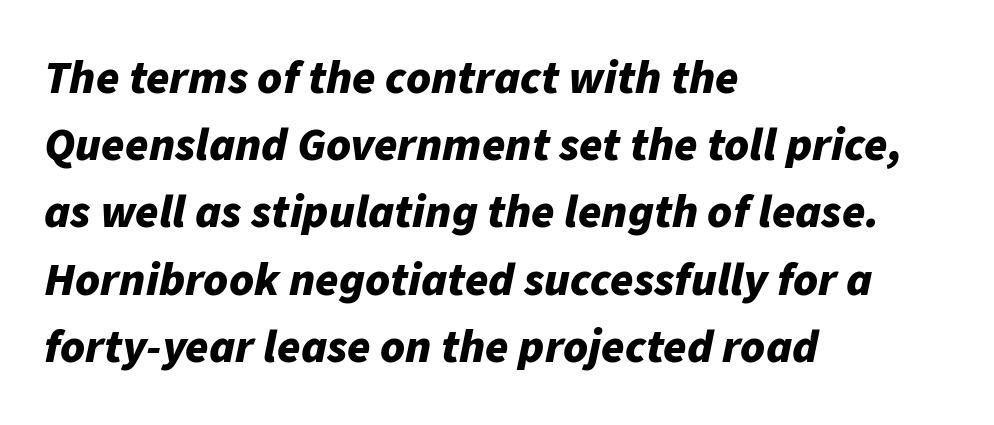
The image shows 47 px bold type, italic (leaning right); set left-aligned, normal line spacing (1.43x), normal letter spacing, not underlined; low stroke contrast and a medium x-height.
